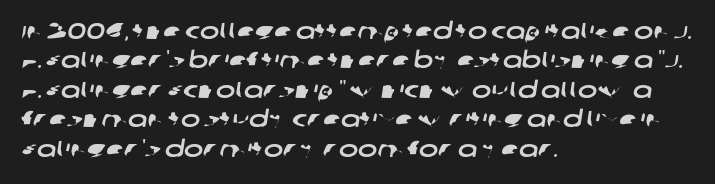
The image shows 23 px text type; set left-aligned, normal line spacing (1.28x), normal letter spacing, not underlined.
